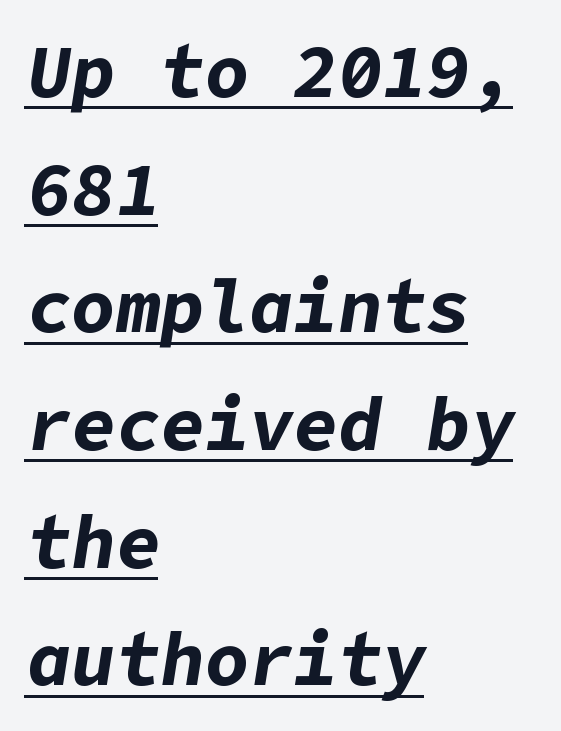
The image shows 74 px bold type, italic (leaning right); set left-aligned, normal line spacing (1.59x), normal letter spacing, underlined; low stroke contrast and a medium x-height.
